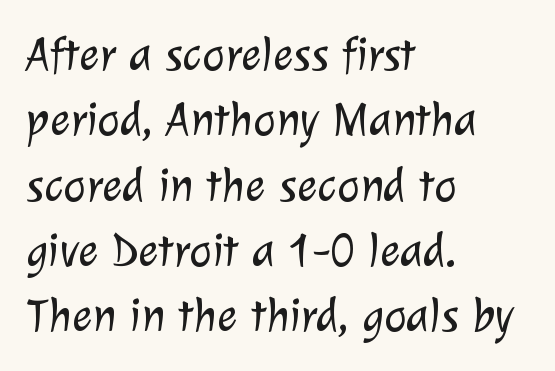
Q: Is the text bold? A: No.
Q: Is the typeface a serif or a sans-serif typeface? A: Sans-serif.
Q: Is the text underlined? A: No.
Q: How is the paragraph aligned? A: Left-aligned.
Q: Is the spacing between letters normal or unusually wide? A: Normal.
Q: Is the spacing between lines tight, normal or loose? A: Normal.
Q: Width (condensed, normal, or wide)? A: Normal.
Q: Stroke contrast? A: Low.
Q: x-height? A: Medium.
Q: Monospaced? A: No.
